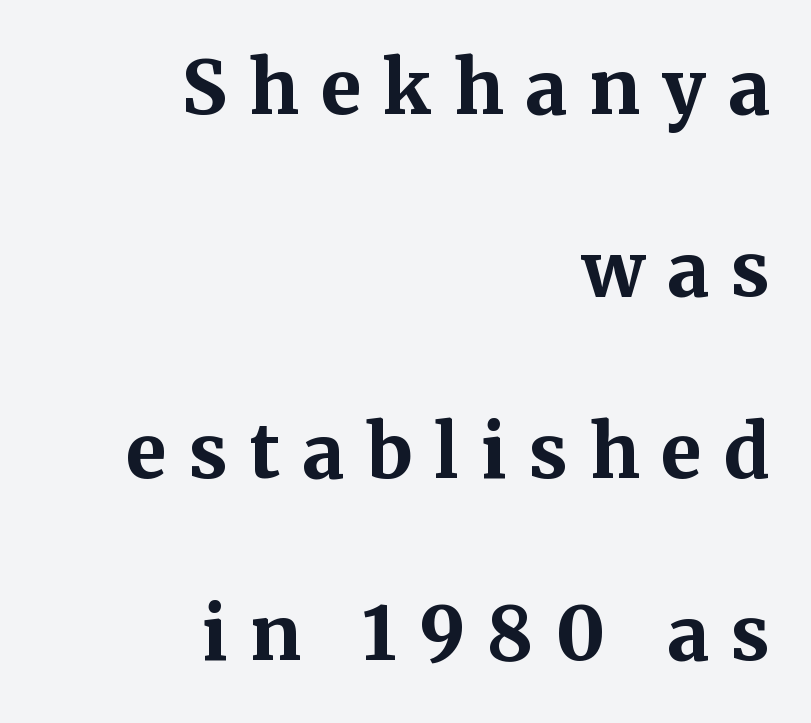
The image shows 74 px bold serif type, upright; set right-aligned, loose line spacing (2.46x), unusually wide letter spacing (+0.3 em), not underlined; medium stroke contrast and a medium x-height.
